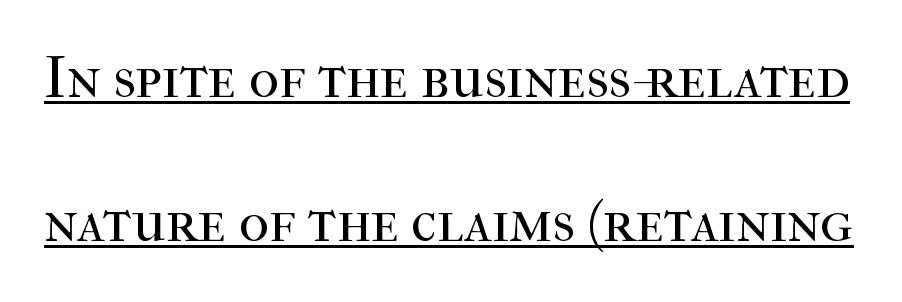
The image shows 58 px regular-weight serif type, upright; set loose line spacing (2.49x), normal letter spacing, underlined; high stroke contrast and a medium x-height.
